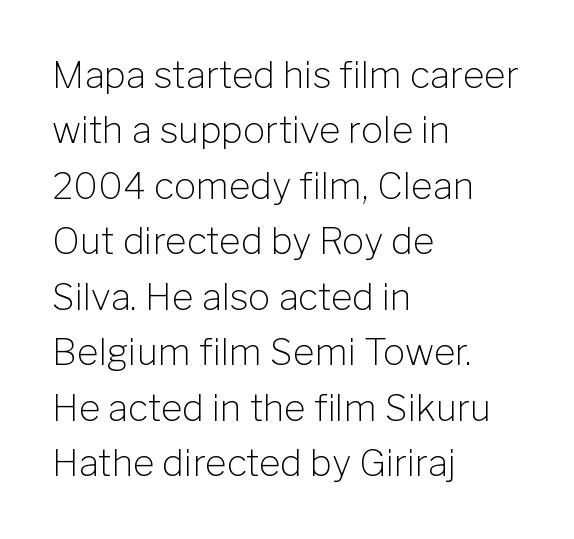
Q: Is the text bold? A: No.
Q: Is the text italic (slanted)? A: No, it is upright.
Q: Is the typeface a serif or a sans-serif typeface? A: Sans-serif.
Q: Is the text underlined? A: No.
Q: How is the paragraph aligned? A: Left-aligned.
Q: Is the spacing between letters normal or unusually wide? A: Normal.
Q: Is the spacing between lines tight, normal or loose? A: Normal.
Q: Width (condensed, normal, or wide)? A: Normal.
Q: Stroke contrast? A: Low.
Q: x-height? A: Medium.
Q: Monospaced? A: No.
